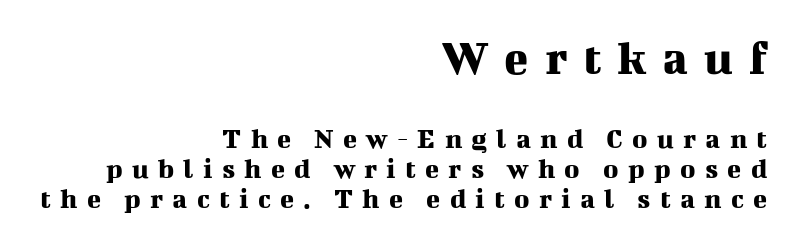
{"serif": "yes", "italic": "no", "width": "normal", "stroke_contrast": "medium", "x_height": "medium", "monospaced": "no", "underline": "no", "align": "right", "line_spacing": "tight", "line_spacing_ratio": 1.04, "letter_spacing": "wide", "letter_spacing_em": 0.32, "larger_block": "first", "size_ratio": 1.72, "glyph_px": 50}
